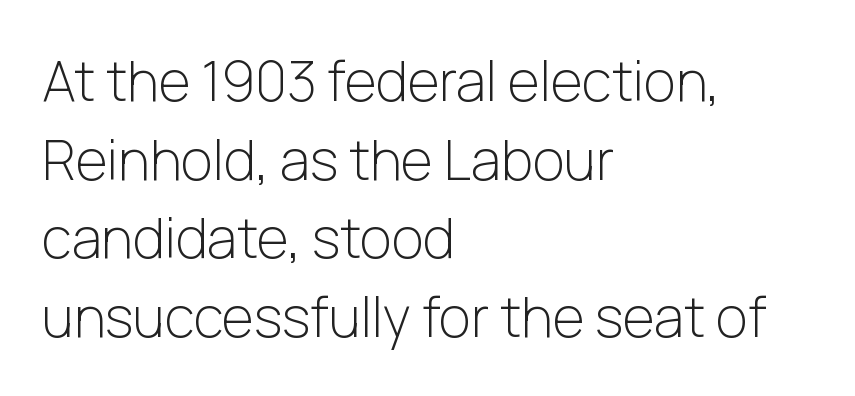
Ink coverage per letter is moderate at most. These lines are rendered in a variable-pitch font. Short and long lines alike share a common starting point at left. Letters rest on an invisible, unmarked baseline. Letterform terminals end flat and unadorned throughout the passage. These lines were composed using upright roman letters.
